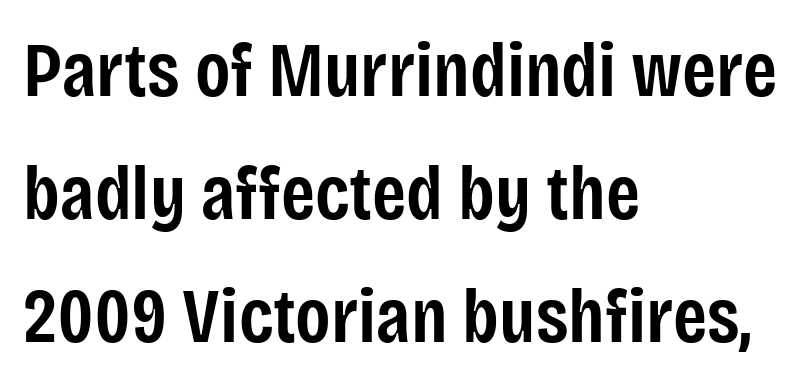
{"serif": "no", "italic": "no", "bold": "semi", "weight": "semibold", "width": "condensed", "stroke_contrast": "low", "x_height": "large", "monospaced": "no", "underline": "no", "align": "left", "line_spacing": "normal", "line_spacing_ratio": 1.58, "letter_spacing": "normal", "letter_spacing_em": 0.0, "glyph_px": 78}
